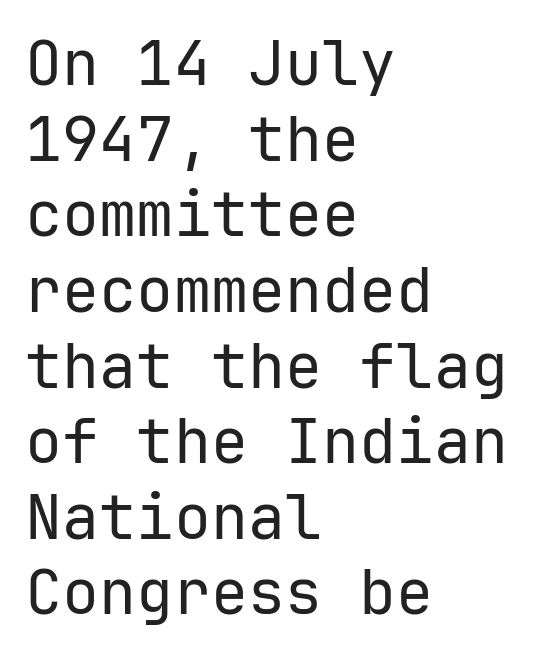
{"serif": "no", "italic": "no", "bold": "no", "weight": "regular", "width": "normal", "stroke_contrast": "low", "x_height": "medium", "underline": "no", "align": "left", "line_spacing_ratio": 1.22, "letter_spacing": "normal", "letter_spacing_em": 0.0, "glyph_px": 62}
